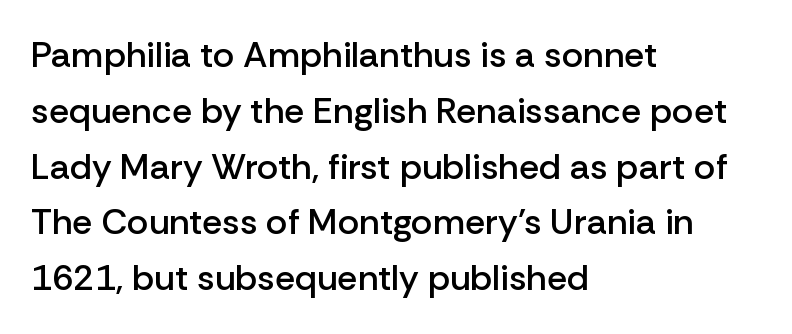
{"serif": "no", "italic": "no", "bold": "semi", "weight": "semibold", "width": "normal", "stroke_contrast": "low", "x_height": "medium", "monospaced": "no", "underline": "no", "align": "left", "line_spacing": "normal", "line_spacing_ratio": 1.55, "letter_spacing": "normal", "letter_spacing_em": 0.0, "glyph_px": 36}
